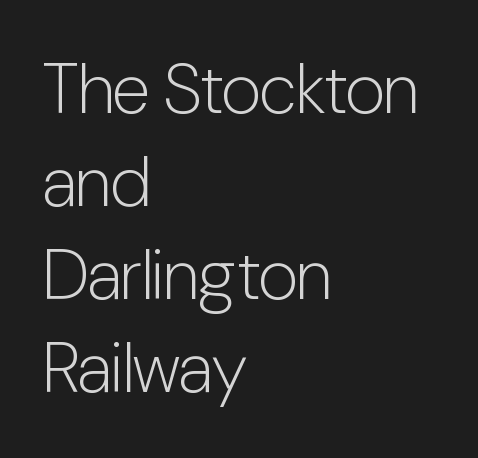
Every row of glyphs begins at an identical x-position on the left. The passage shown stacks its lines at a standard gap. The letters advance in unequal steps, a hallmark of proportional type. This rendering employs a face without finishing strokes, i.e., a sans-serif. Standard letterfit; no display-style spreading of the glyphs. Counters stay open thanks to moderate or lighter strokes.
